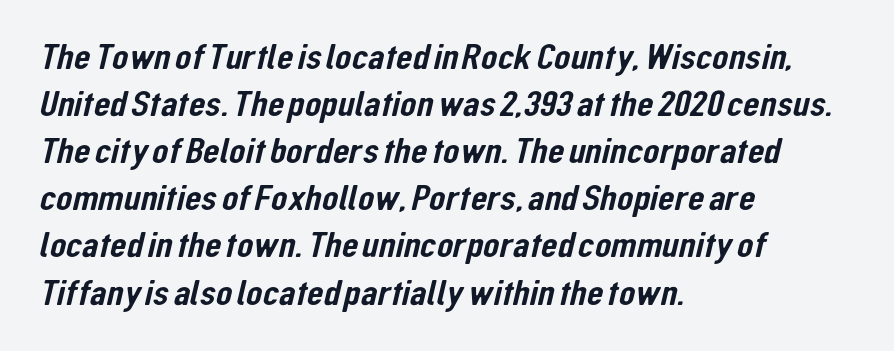
This sample uses plain, unmodified letter spacing. Letters rest on an invisible, unmarked baseline. Line starts are locked; line ends wander. You could not count columns in this text — the font is proportionally spaced. Nope, no serifs anywhere on these letters.
